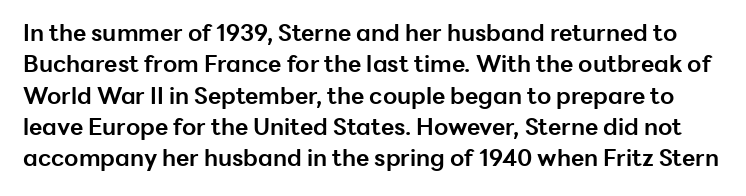
Q: Is the text bold? A: Yes.
Q: Is the text italic (slanted)? A: No, it is upright.
Q: Is the text underlined? A: No.
Q: Is the spacing between letters normal or unusually wide? A: Normal.
Q: Is the spacing between lines tight, normal or loose? A: Normal.
